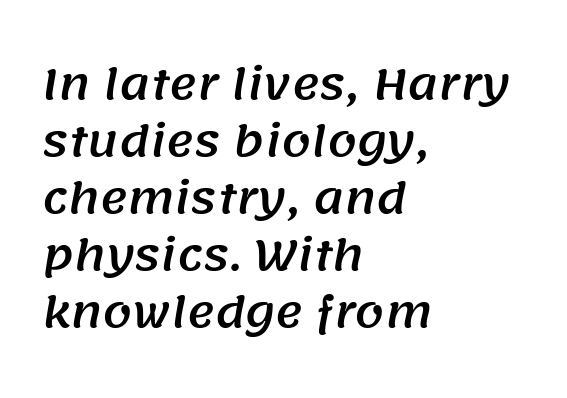
Q: Is the typeface a serif or a sans-serif typeface? A: Sans-serif.
Q: Is the text underlined? A: No.
Q: How is the paragraph aligned? A: Left-aligned.
Q: Is the spacing between letters normal or unusually wide? A: Normal.
Q: Is the spacing between lines tight, normal or loose? A: Normal.
Q: Width (condensed, normal, or wide)? A: Normal.
Q: Stroke contrast? A: Medium.
Q: x-height? A: Large.
Q: Monospaced? A: No.
